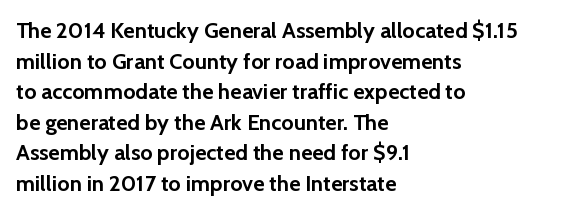
Q: Is the text bold? A: Yes.
Q: Is the text italic (slanted)? A: No, it is upright.
Q: Is the text underlined? A: No.
Q: How is the paragraph aligned? A: Left-aligned.
Q: Is the spacing between letters normal or unusually wide? A: Normal.
Q: Is the spacing between lines tight, normal or loose? A: Normal.
